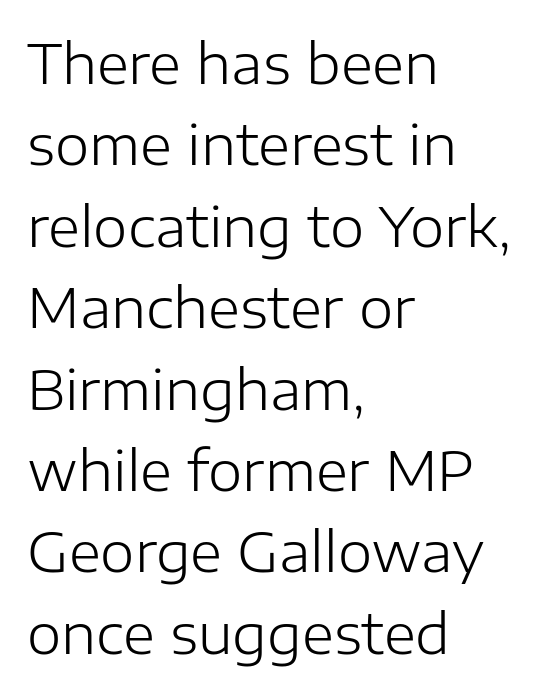
{"serif": "no", "italic": "no", "bold": "no", "weight": "light", "width": "normal", "stroke_contrast": "low", "x_height": "medium", "monospaced": "no", "underline": "no", "align": "left", "line_spacing": "normal", "line_spacing_ratio": 1.48, "letter_spacing": "normal", "letter_spacing_em": 0.0, "glyph_px": 55}
